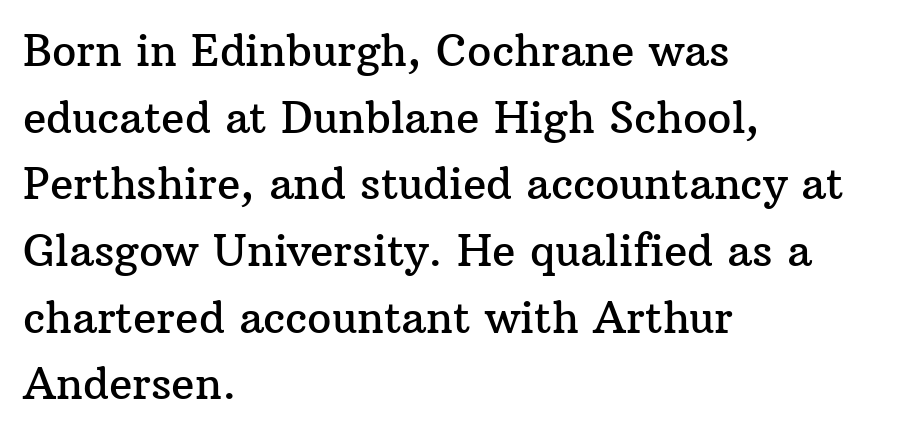
{"serif": "yes", "italic": "no", "width": "normal", "stroke_contrast": "medium", "x_height": "medium", "monospaced": "no", "underline": "no", "align": "left", "line_spacing": "normal", "line_spacing_ratio": 1.55, "letter_spacing": "normal", "letter_spacing_em": 0.0, "glyph_px": 43}
